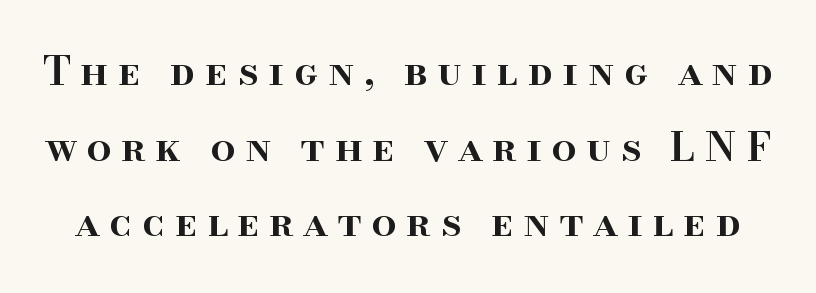
Q: Is the text bold? A: Semi-bold.
Q: Is the text italic (slanted)? A: No, it is upright.
Q: Is the typeface a serif or a sans-serif typeface? A: Serif.
Q: Is the text underlined? A: No.
Q: Is the spacing between letters normal or unusually wide? A: Unusually wide.
Q: Width (condensed, normal, or wide)? A: Normal.
Q: Stroke contrast? A: High.
Q: x-height? A: Small.
Q: Monospaced? A: No.
